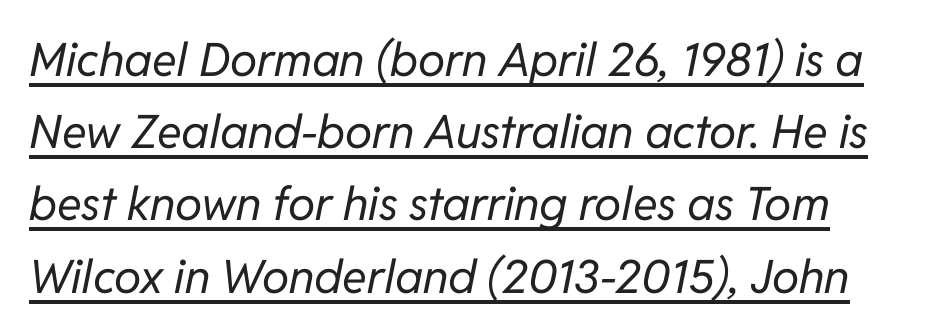
What decoration does the sample have? An underline. Students, note that the glyphs here touch the page at normal intervals. Stroke mass is kept to a normal reading level or below. This sample has the flowing, uneven cadence of proportional lettering. The lines sit at an ordinary, default distance from one another. Style check: oblique.
